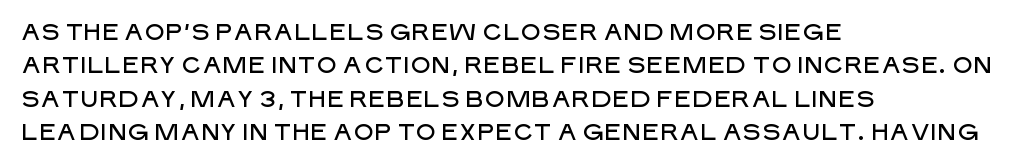
Q: Is the text italic (slanted)? A: No, it is upright.
Q: Is the text underlined? A: No.
Q: How is the paragraph aligned? A: Left-aligned.
Q: Is the spacing between letters normal or unusually wide? A: Normal.
Q: Is the spacing between lines tight, normal or loose? A: Normal.
